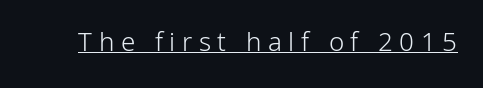
Q: Is the text bold? A: No.
Q: Is the text italic (slanted)? A: No, it is upright.
Q: Is the text underlined? A: Yes.
Q: Is the spacing between letters normal or unusually wide? A: Unusually wide.
